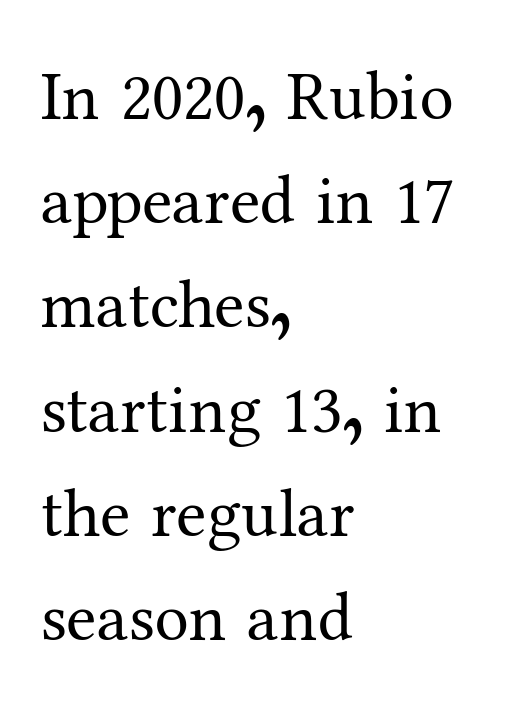
Does the leading feel generous? No, just average. The letters advance in unequal steps, a hallmark of proportional type. Serifs: yes, visible at the terminals of the letterforms. The typeface has the unassuming heft of standard copy or less. This sample is left-justified, so line endings fall wherever the words run out.
